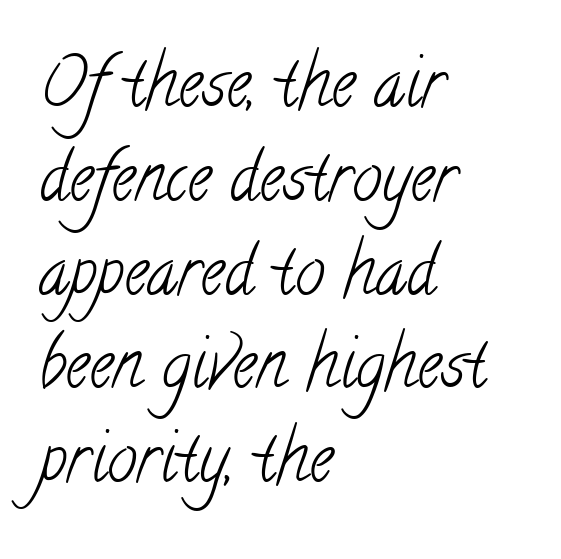
{"serif": "yes", "bold": "no", "weight": "light", "width": "condensed", "stroke_contrast": "low", "x_height": "small", "monospaced": "no", "underline": "no", "align": "left", "line_spacing": "normal", "line_spacing_ratio": 1.4, "letter_spacing": "normal", "letter_spacing_em": 0.0, "glyph_px": 67}
